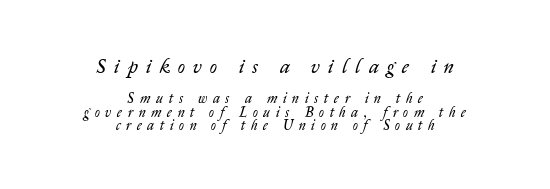
{"italic": "yes", "lean": "right", "slant_degrees": 14, "bold": "no", "underline": "no", "align": "center", "line_spacing": "tight", "line_spacing_ratio": 0.96, "letter_spacing": "wide", "letter_spacing_em": 0.41, "larger_block": "first", "size_ratio": 1.43, "glyph_px": 20}
